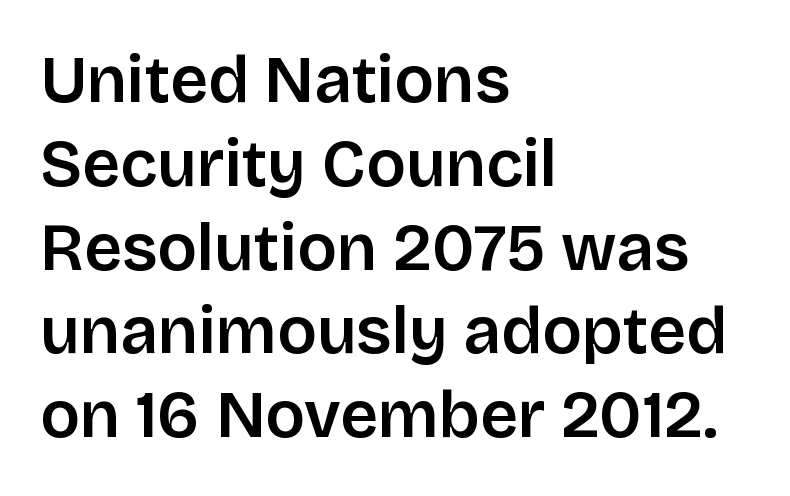
{"serif": "no", "italic": "no", "width": "normal", "stroke_contrast": "low", "x_height": "large", "monospaced": "no", "underline": "no", "align": "left", "line_spacing": "normal", "line_spacing_ratio": 1.27, "letter_spacing": "normal", "letter_spacing_em": 0.0, "glyph_px": 66}
